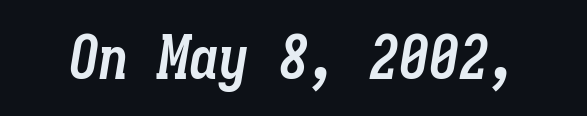
The image shows 60 px semibold, condensed type, italic (leaning right), monospaced; set normal letter spacing, not underlined; low stroke contrast and a medium x-height.
